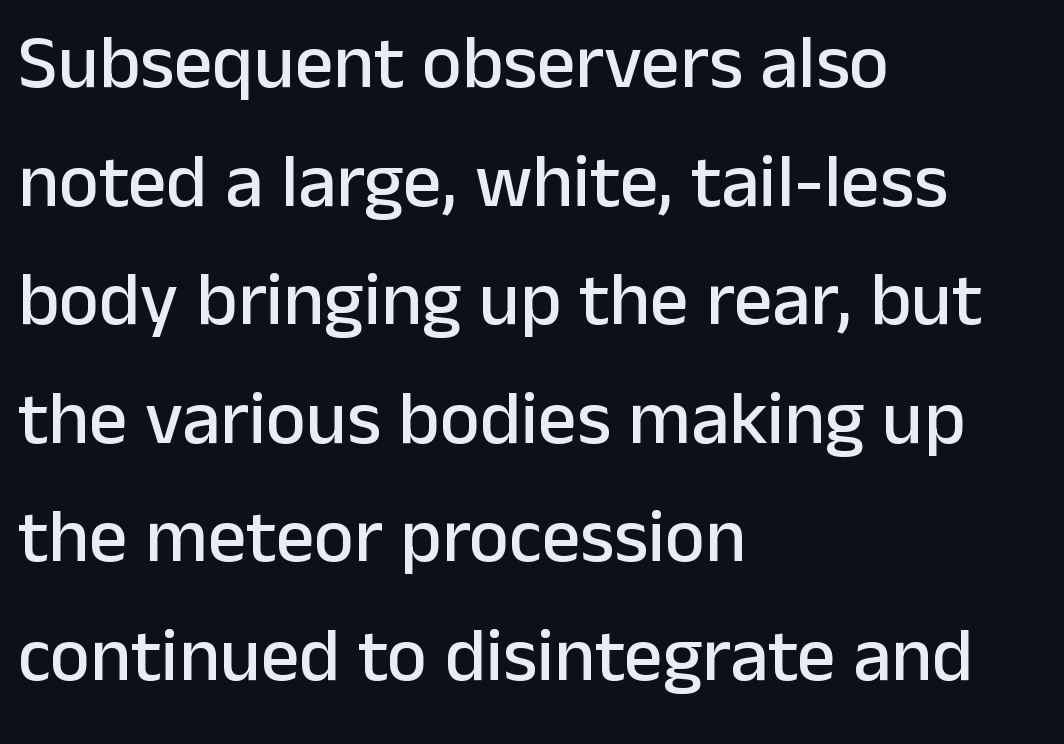
The image shows 76 px sans-serif type, upright; set left-aligned, normal line spacing (1.56x), normal letter spacing, not underlined; low stroke contrast and a medium x-height.
